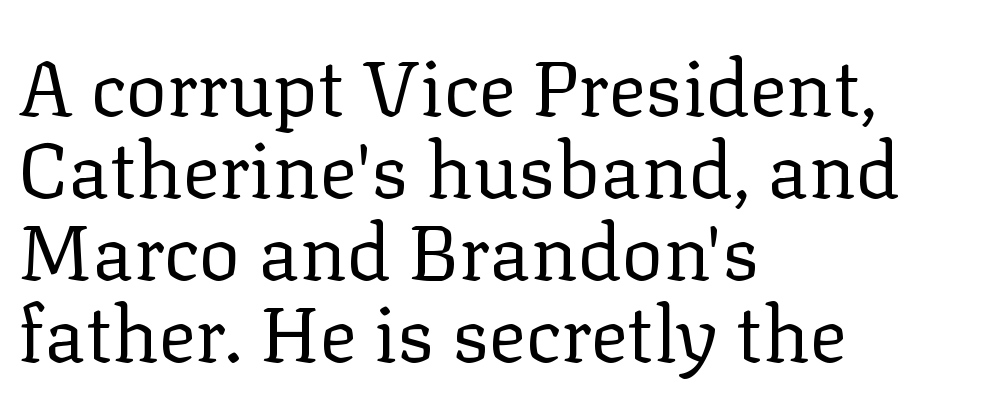
Q: Is the text bold? A: No.
Q: Is the text italic (slanted)? A: No, it is upright.
Q: Is the typeface a serif or a sans-serif typeface? A: Serif.
Q: Is the text underlined? A: No.
Q: How is the paragraph aligned? A: Left-aligned.
Q: Is the spacing between letters normal or unusually wide? A: Normal.
Q: Is the spacing between lines tight, normal or loose? A: Tight.
Q: Width (condensed, normal, or wide)? A: Normal.
Q: Stroke contrast? A: Low.
Q: x-height? A: Medium.
Q: Monospaced? A: No.
